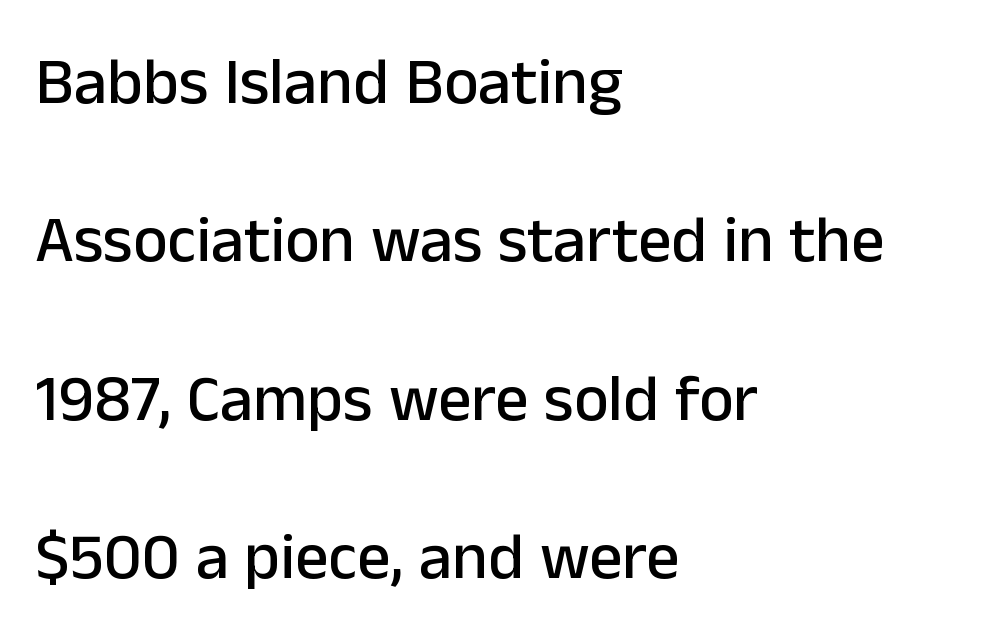
{"serif": "no", "italic": "no", "width": "normal", "stroke_contrast": "low", "x_height": "medium", "monospaced": "no", "underline": "no", "align": "left", "line_spacing": "loose", "line_spacing_ratio": 2.4, "letter_spacing": "normal", "letter_spacing_em": 0.0, "glyph_px": 66}
